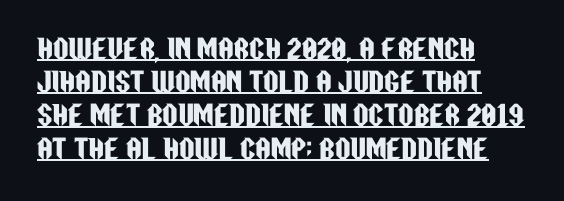
Glance below the letters and you will spot a drawn line. A roman cut, with each character standing at attention. These lines keep a tight, regular rhythm from letter to letter. Notice how the passage keeps a crisp vertical edge on the left only.
